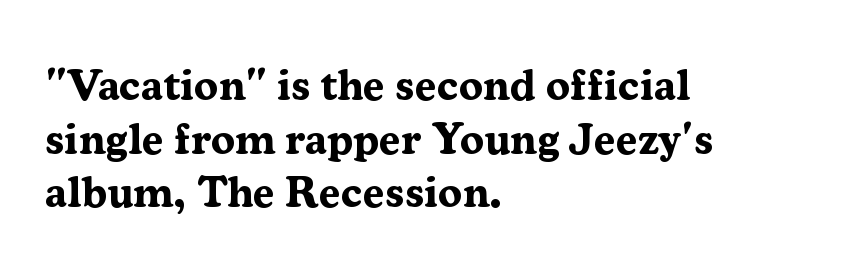
Line starts are locked; line ends wander. Old-style or modern, the face here clearly has serifs. Heavy-handed strokes throughout: this text is bold. No italicization has been applied; the sample stays upright. No word sits above an underline.
